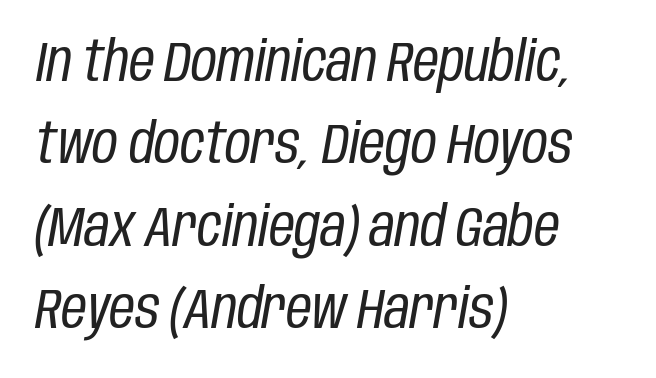
The image shows 56 px regular-weight, condensed type, italic (leaning right); set left-aligned, normal line spacing (1.47x), normal letter spacing, not underlined; low stroke contrast and a large x-height.
